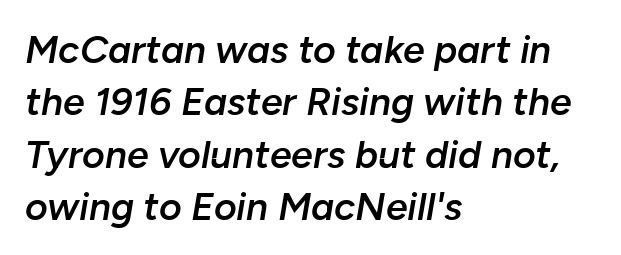
How heavy is the stroke? Medium-heavy — a semibold, shy of bold. The baseline area is clear. Students, note that the glyphs here touch the page at normal intervals. Looks like regular typesetting: each glyph gets only the width it needs.
